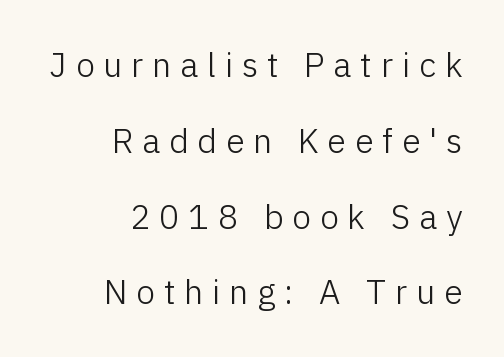
Q: Is the text bold? A: No.
Q: Is the text italic (slanted)? A: No, it is upright.
Q: Is the typeface a serif or a sans-serif typeface? A: Sans-serif.
Q: Is the text underlined? A: No.
Q: How is the paragraph aligned? A: Right-aligned.
Q: Is the spacing between letters normal or unusually wide? A: Unusually wide.
Q: Is the spacing between lines tight, normal or loose? A: Loose.
Q: Width (condensed, normal, or wide)? A: Normal.
Q: Stroke contrast? A: Low.
Q: x-height? A: Medium.
Q: Monospaced? A: No.
